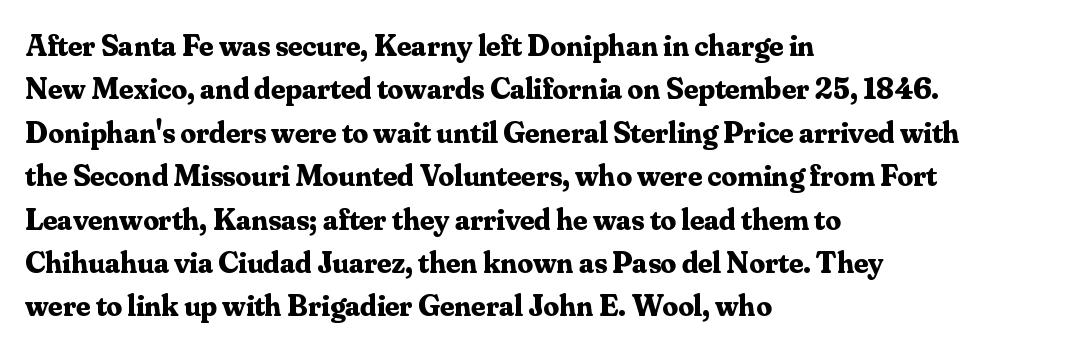
Q: Is the text bold? A: Yes.
Q: Is the text italic (slanted)? A: No, it is upright.
Q: Is the typeface a serif or a sans-serif typeface? A: Serif.
Q: Is the text underlined? A: No.
Q: How is the paragraph aligned? A: Left-aligned.
Q: Is the spacing between letters normal or unusually wide? A: Normal.
Q: Is the spacing between lines tight, normal or loose? A: Normal.
Q: Width (condensed, normal, or wide)? A: Normal.
Q: Stroke contrast? A: Medium.
Q: x-height? A: Small.
Q: Monospaced? A: No.
